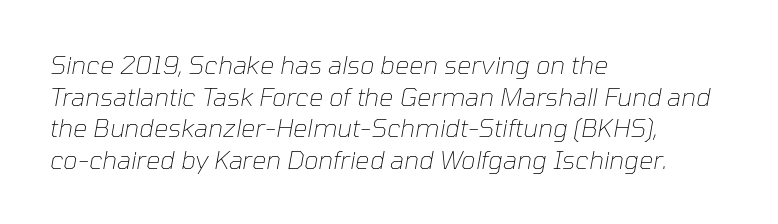
Q: Is the text bold? A: No.
Q: Is the text italic (slanted)? A: Yes, it leans right by about 10 degrees.
Q: Is the text underlined? A: No.
Q: How is the paragraph aligned? A: Left-aligned.
Q: Is the spacing between letters normal or unusually wide? A: Normal.
Q: Is the spacing between lines tight, normal or loose? A: Normal.
